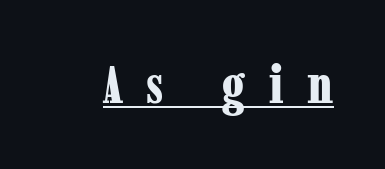
Q: Is the text bold? A: Yes.
Q: Is the text italic (slanted)? A: No, it is upright.
Q: Is the typeface a serif or a sans-serif typeface? A: Serif.
Q: Is the text underlined? A: Yes.
Q: Is the spacing between letters normal or unusually wide? A: Unusually wide.
Q: Width (condensed, normal, or wide)? A: Condensed.
Q: Stroke contrast? A: Low.
Q: x-height? A: Medium.
Q: Monospaced? A: No.
